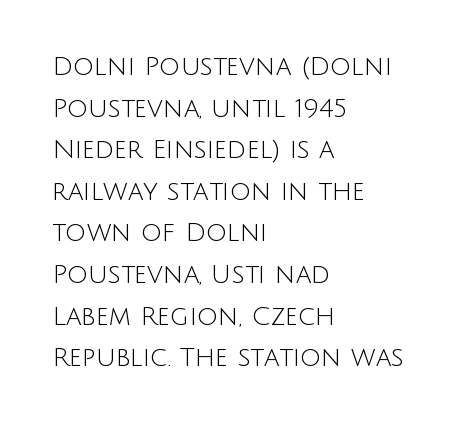
{"italic": "no", "bold": "no", "underline": "no", "align": "left", "line_spacing": "normal", "line_spacing_ratio": 1.6, "letter_spacing": "normal", "letter_spacing_em": 0.0, "glyph_px": 26}
